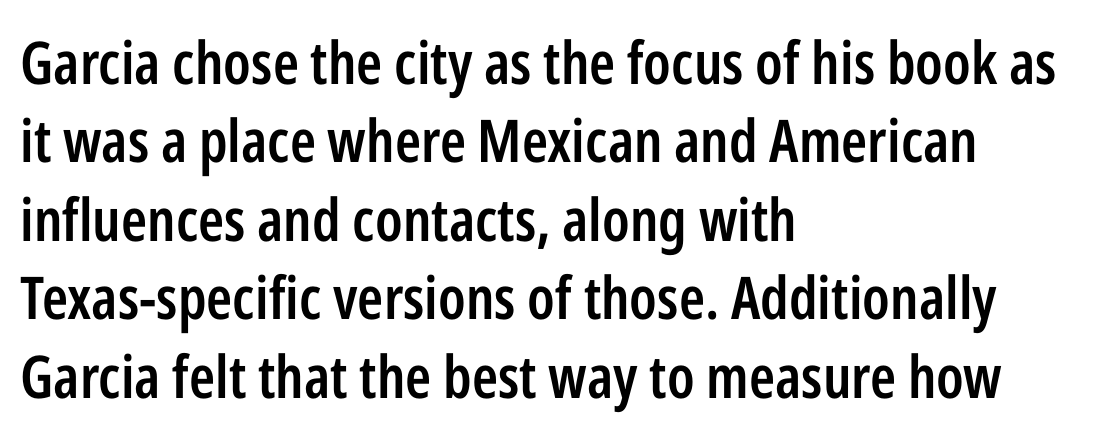
{"serif": "no", "italic": "no", "bold": "semi", "weight": "semibold", "width": "condensed", "stroke_contrast": "low", "x_height": "medium", "monospaced": "no", "underline": "no", "align": "left", "line_spacing": "normal", "line_spacing_ratio": 1.33, "letter_spacing": "normal", "letter_spacing_em": 0.0, "glyph_px": 59}
